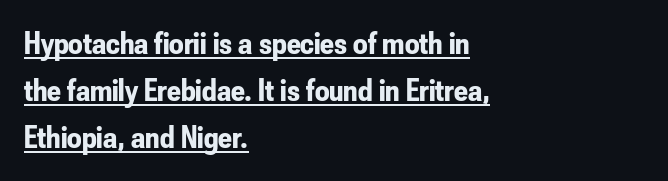
The image shows 32 px bold, condensed sans-serif type, upright; set left-aligned, normal line spacing (1.47x), normal letter spacing, underlined; low stroke contrast and a small x-height.
